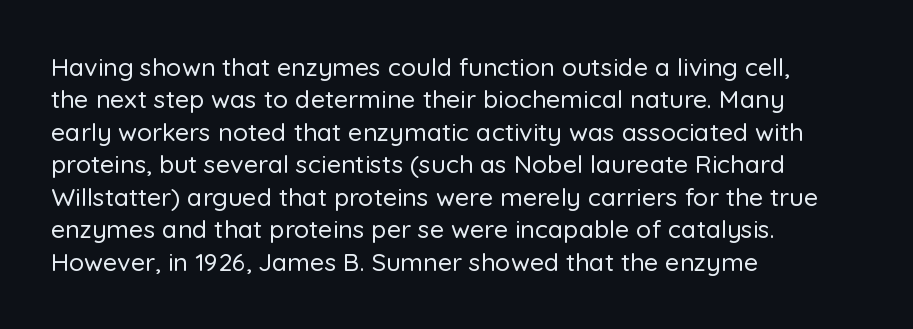
Q: Is the text italic (slanted)? A: No, it is upright.
Q: Is the text underlined? A: No.
Q: How is the paragraph aligned? A: Left-aligned.
Q: Is the spacing between letters normal or unusually wide? A: Normal.
Q: Is the spacing between lines tight, normal or loose? A: Normal.
